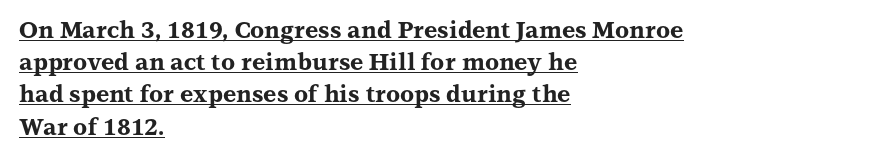
Q: Is the text bold? A: Yes.
Q: Is the text italic (slanted)? A: No, it is upright.
Q: Is the text underlined? A: Yes.
Q: How is the paragraph aligned? A: Left-aligned.
Q: Is the spacing between letters normal or unusually wide? A: Normal.
Q: Is the spacing between lines tight, normal or loose? A: Normal.
